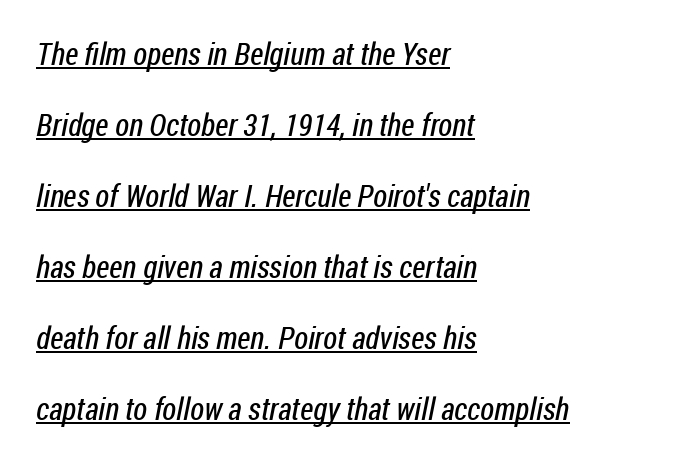
The image shows 31 px regular-weight, condensed sans-serif type; set left-aligned, loose line spacing (2.29x), normal letter spacing, underlined; low stroke contrast and a medium x-height.
